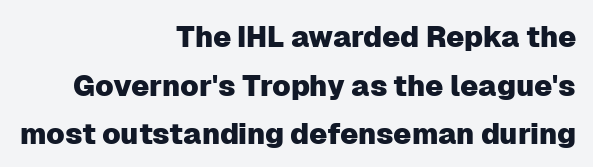
Q: Is the text italic (slanted)? A: No, it is upright.
Q: Is the typeface a serif or a sans-serif typeface? A: Sans-serif.
Q: Is the text underlined? A: No.
Q: How is the paragraph aligned? A: Right-aligned.
Q: Is the spacing between letters normal or unusually wide? A: Normal.
Q: Is the spacing between lines tight, normal or loose? A: Normal.
Q: Width (condensed, normal, or wide)? A: Normal.
Q: Stroke contrast? A: Low.
Q: x-height? A: Medium.
Q: Monospaced? A: No.
